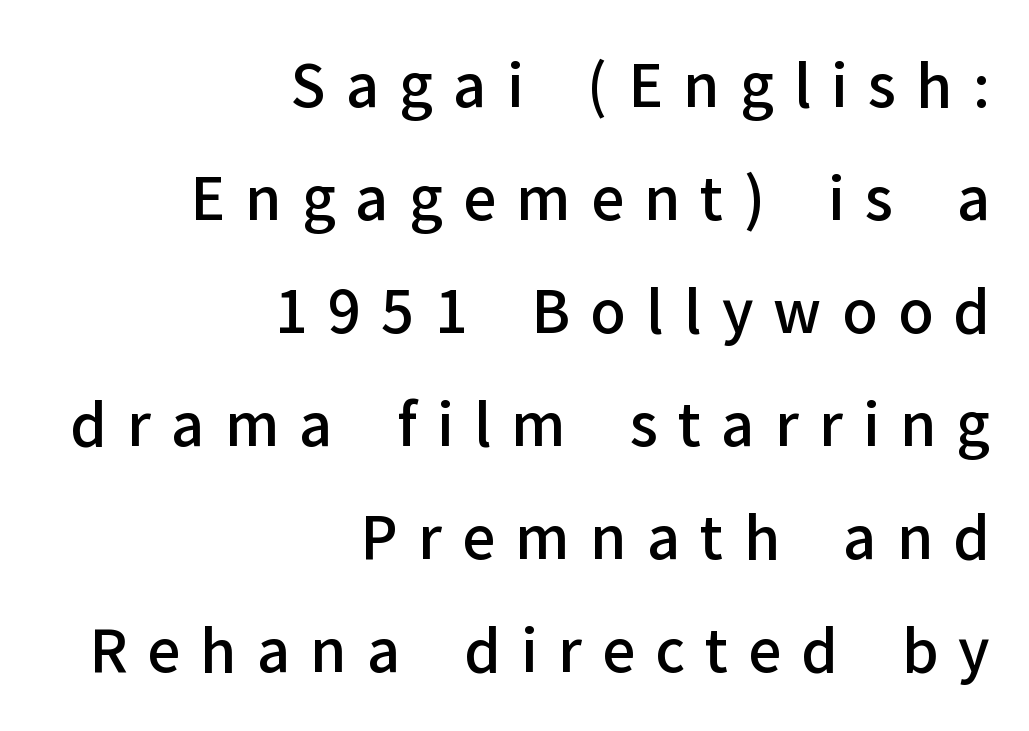
Q: Is the text bold? A: Semi-bold.
Q: Is the text italic (slanted)? A: No, it is upright.
Q: Is the typeface a serif or a sans-serif typeface? A: Sans-serif.
Q: Is the text underlined? A: No.
Q: How is the paragraph aligned? A: Right-aligned.
Q: Is the spacing between letters normal or unusually wide? A: Unusually wide.
Q: Is the spacing between lines tight, normal or loose? A: Loose.
Q: Width (condensed, normal, or wide)? A: Normal.
Q: Stroke contrast? A: Low.
Q: x-height? A: Medium.
Q: Monospaced? A: No.
